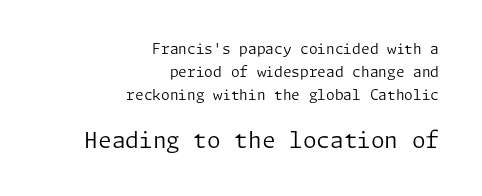
Q: Is the text bold? A: No.
Q: Is the text italic (slanted)? A: No, it is upright.
Q: Is the text underlined? A: No.
Q: How is the paragraph aligned? A: Right-aligned.
Q: Is the spacing between letters normal or unusually wide? A: Normal.
Q: Is the spacing between lines tight, normal or loose? A: Normal.
Q: Which block of text is set in a larger size, the first (top) or the second (bottom)? A: The second (bottom) one.
